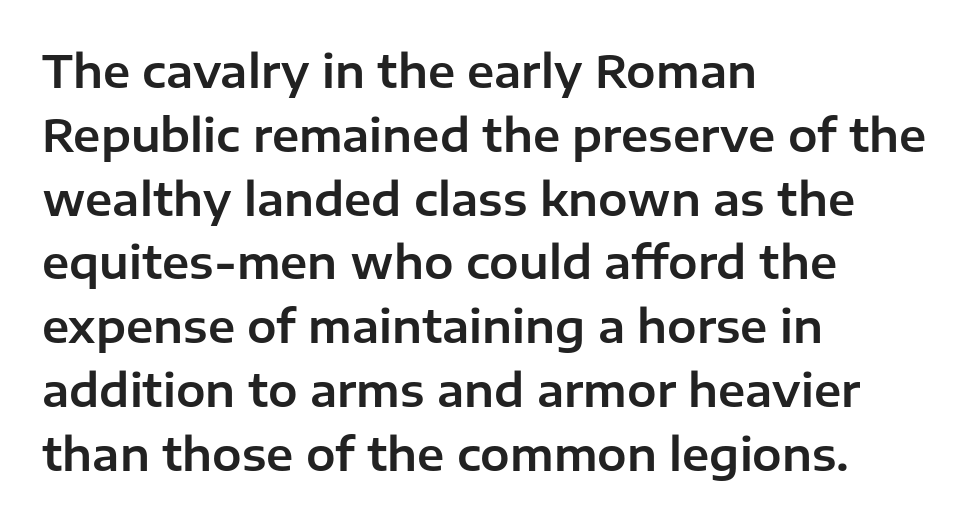
Is this a fixed-width face? No — the glyphs have proportional, varying widths. Vertical strokes here are truly vertical. Which margin do the lines hug? The left one — the right edge is uneven. Notice how descenders clear the ascenders below comfortably — that's standard leading. How are the letters spaced? Ordinarily, with no added tracking.
